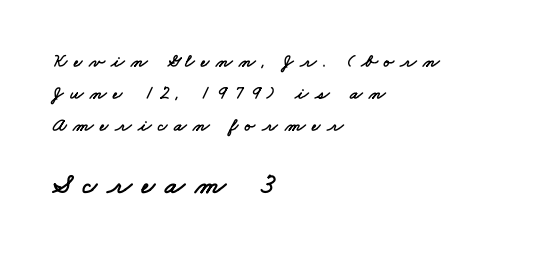
Small over large — that's the arrangement of the two blocks here. Short and long lines alike share a common starting point at left. Observe the wide spacing: letters keep a clear distance from each other. Check under the words: just untouched page. A typesetter would label this face a sans.
